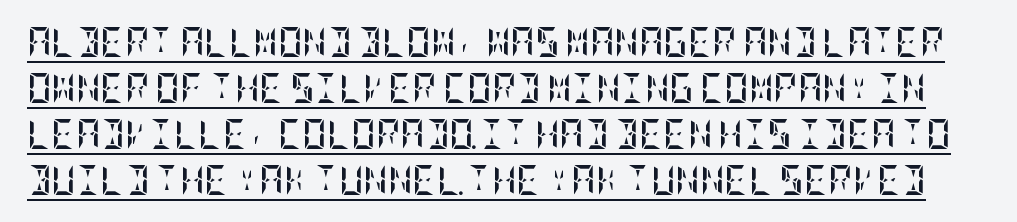
{"italic": "no", "bold": "yes", "weight": "semibold", "width": "condensed", "stroke_contrast": "low", "x_height": "large", "underline": "yes", "line_spacing": "normal", "line_spacing_ratio": 1.53, "letter_spacing": "normal", "letter_spacing_em": 0.0, "glyph_px": 30}
